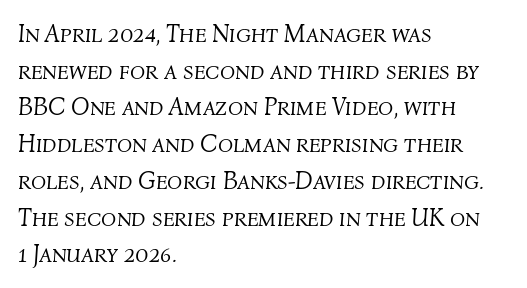
The image shows 25 px text type, italic (leaning right); set left-aligned, normal line spacing (1.47x), normal letter spacing, not underlined.
